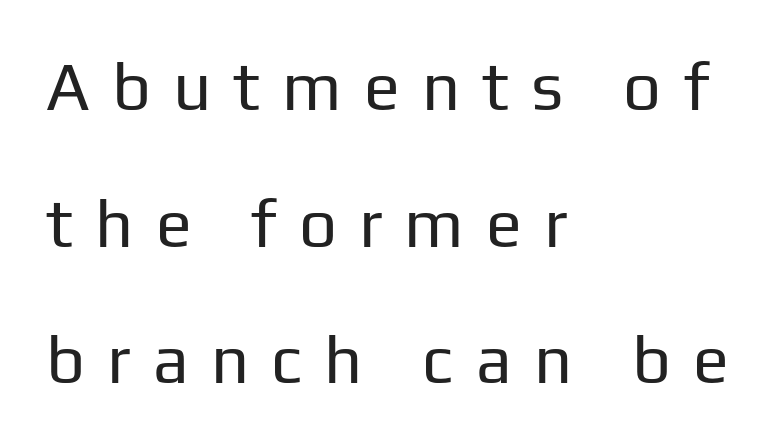
{"serif": "no", "italic": "no", "bold": "no", "weight": "regular", "width": "normal", "stroke_contrast": "low", "x_height": "medium", "monospaced": "no", "underline": "no", "align": "left", "line_spacing": "loose", "line_spacing_ratio": 2.04, "letter_spacing": "wide", "letter_spacing_em": 0.33, "glyph_px": 67}
